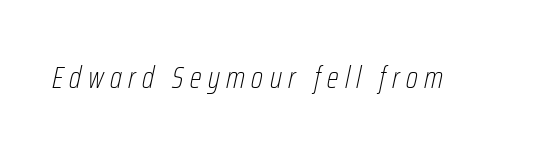
The image shows 31 px thin, condensed type, italic (leaning right); set unusually wide letter spacing (+0.21 em), not underlined; low stroke contrast and a medium x-height.
